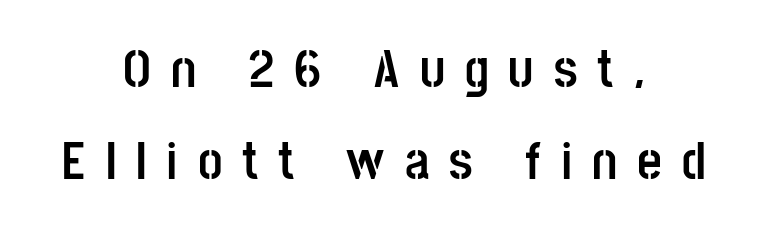
The passage is arranged like a title page — every line centered. Think of a printed novel: that variable character pitch is what you see here. Nope, not italic — everything's standing straight. Heavy, bold letterforms.
